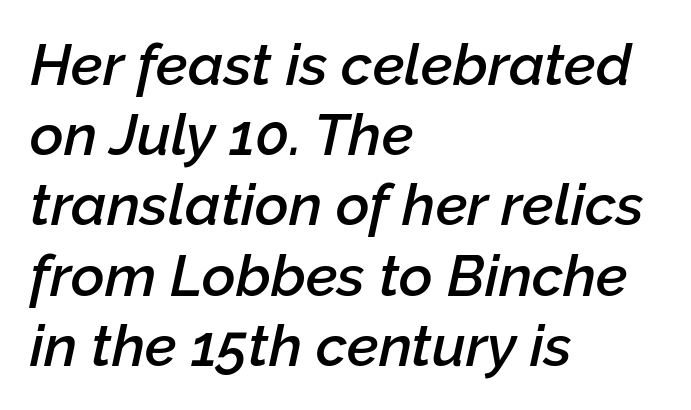
Reading down the block, your eye returns to a fixed left position each line. The type is set solid horizontally, with unmodified tracking. Think of a printed novel: that variable character pitch is what you see here. Compared with an ordinary text face, these strokes are moderately heavier — a semibold.
